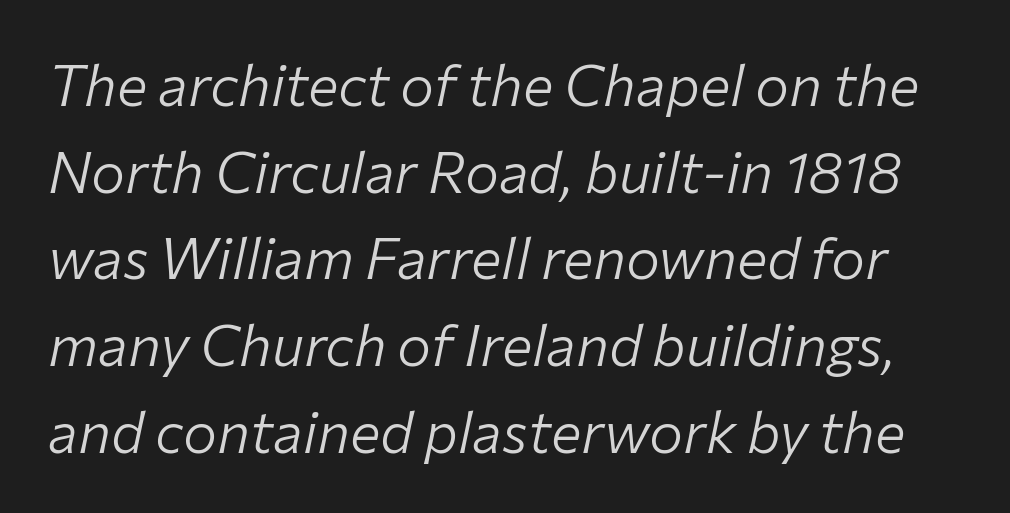
The characters are drawn with everyday or finer stroke widths. Whoever set this chose a conventional vertical rhythm. The face used here is rendered with its standard letterfit. A clean baseline with only descenders dipping below it. The rendering uses natural spacing where letterforms have individual widths.
